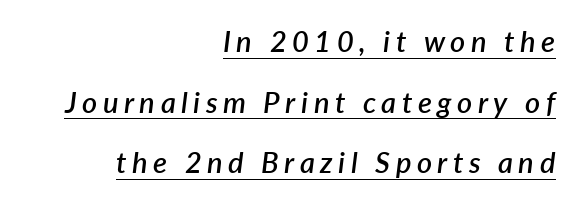
The image shows 29 px semibold type, italic (leaning right); set right-aligned, loose line spacing (2.09x), underlined; low stroke contrast and a medium x-height.
